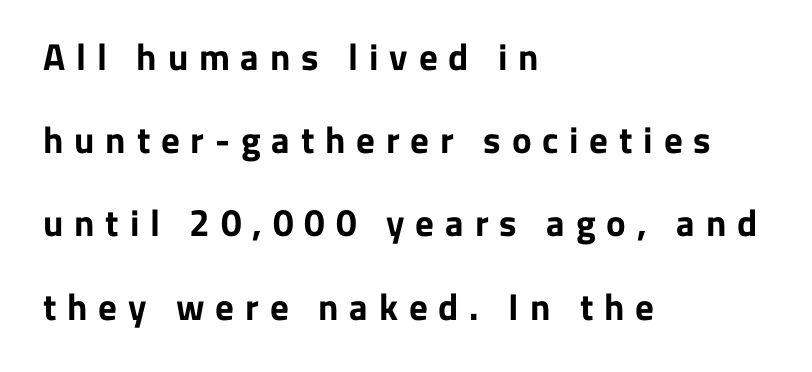
Q: Is the text bold? A: Yes.
Q: Is the text italic (slanted)? A: No, it is upright.
Q: Is the typeface a serif or a sans-serif typeface? A: Sans-serif.
Q: Is the text underlined? A: No.
Q: How is the paragraph aligned? A: Left-aligned.
Q: Is the spacing between letters normal or unusually wide? A: Unusually wide.
Q: Is the spacing between lines tight, normal or loose? A: Loose.
Q: Width (condensed, normal, or wide)? A: Normal.
Q: Stroke contrast? A: Low.
Q: x-height? A: Medium.
Q: Monospaced? A: No.
